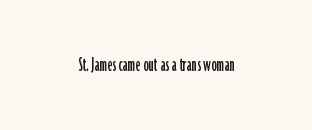
Every character sits straight up, as roman type does. The string is rendered with underlining switched off. Students, note that the glyphs here touch the page at normal intervals.
